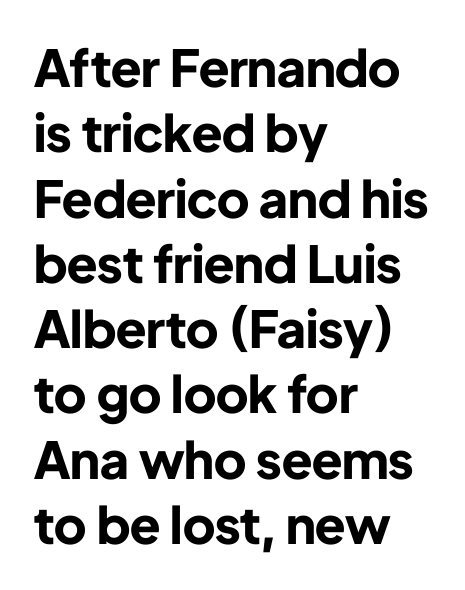
The image shows 51 px bold sans-serif type, upright; set left-aligned, normal line spacing (1.28x), normal letter spacing, not underlined; low stroke contrast and a medium x-height.
